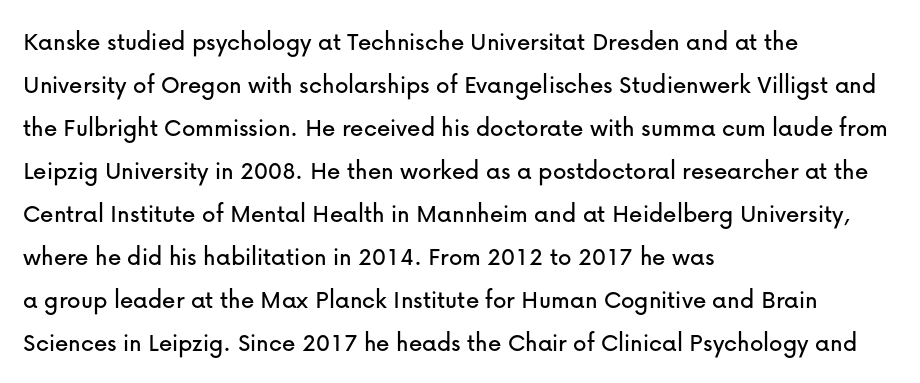
{"italic": "no", "underline": "no", "align": "left", "line_spacing": "normal", "line_spacing_ratio": 1.59, "letter_spacing": "normal", "letter_spacing_em": 0.0, "glyph_px": 27}
